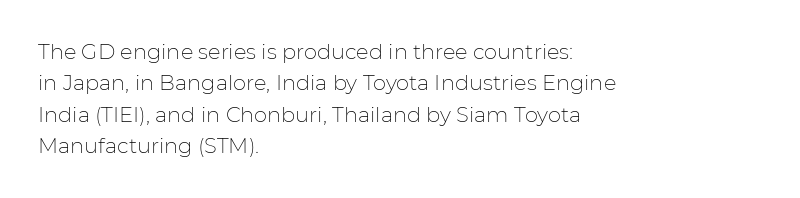
Each row of text sits above clean, open space. Italic? Not at all — the glyphs are vertical. Typeset ragged right — the left edge is the straight one. Each word holds together tightly as a unit, with standard inter-letter gaps. Interline gaps are of average width in this sample.
